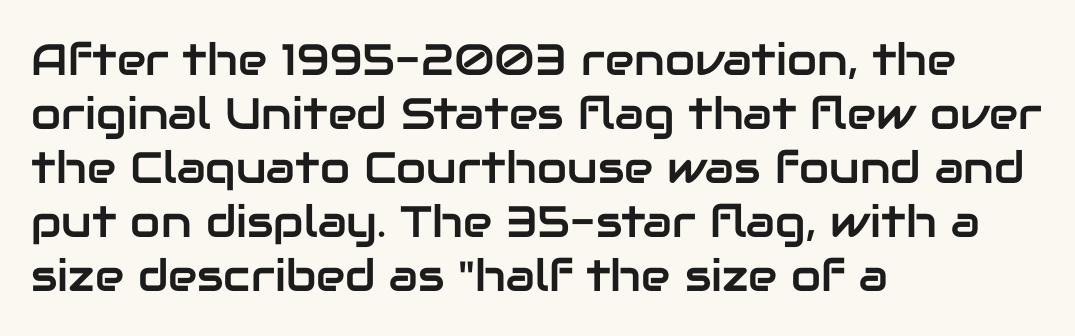
Each word holds together tightly as a unit, with standard inter-letter gaps. Each row of text sits above clean, open space. Italic? Not at all — the glyphs are vertical. Alignment: flush left. The font family rendered here belongs to the sans-serif group.
